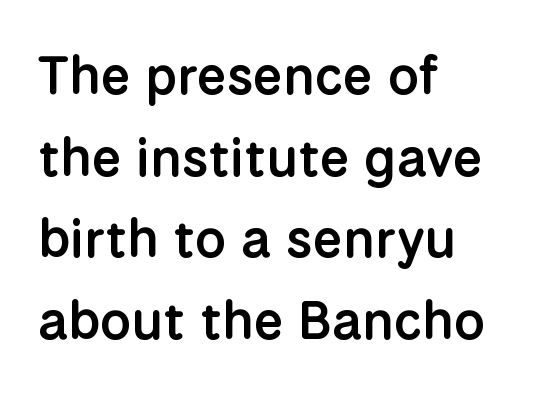
{"serif": "no", "italic": "no", "bold": "semi", "weight": "semibold", "width": "normal", "stroke_contrast": "low", "x_height": "medium", "monospaced": "no", "underline": "no", "align": "left", "line_spacing": "normal", "line_spacing_ratio": 1.51, "letter_spacing": "normal", "letter_spacing_em": 0.0, "glyph_px": 54}
